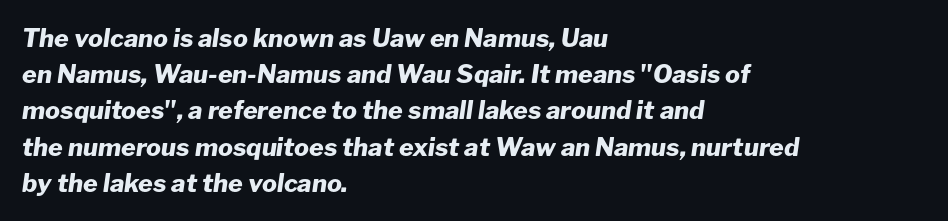
Q: Is the text bold? A: Yes.
Q: Is the text italic (slanted)? A: Yes, it leans right by about 8 degrees.
Q: Is the text underlined? A: No.
Q: How is the paragraph aligned? A: Left-aligned.
Q: Is the spacing between letters normal or unusually wide? A: Normal.
Q: Is the spacing between lines tight, normal or loose? A: Normal.
